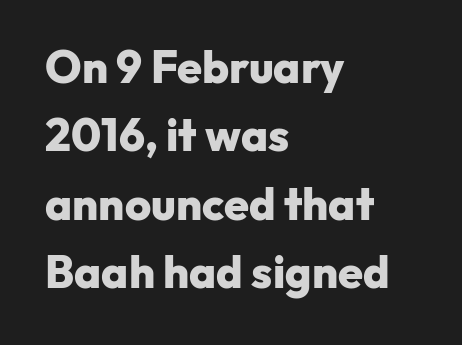
This sample uses plain, unmodified letter spacing. The passage shown stacks its lines at a standard gap. Typeset ragged right — the left edge is the straight one. When letters stand straight like this, we call the style roman or upright. Classification — sans serif.
